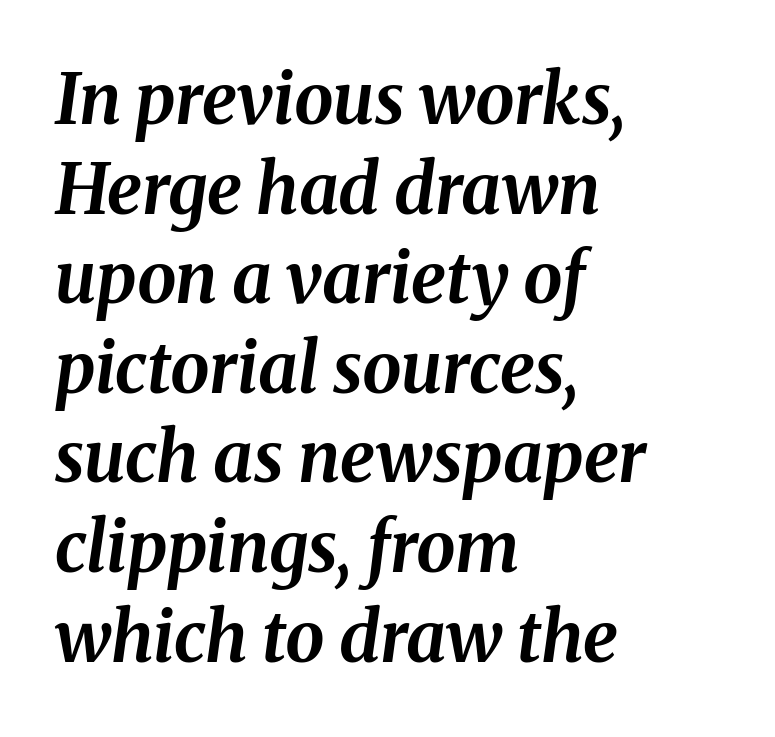
{"italic": "yes", "lean": "right", "slant_degrees": 8, "bold": "yes", "weight": "bold", "width": "normal", "stroke_contrast": "medium", "x_height": "medium", "monospaced": "no", "underline": "no", "align": "left", "line_spacing": "normal", "line_spacing_ratio": 1.28, "letter_spacing": "normal", "letter_spacing_em": 0.0, "glyph_px": 70}
